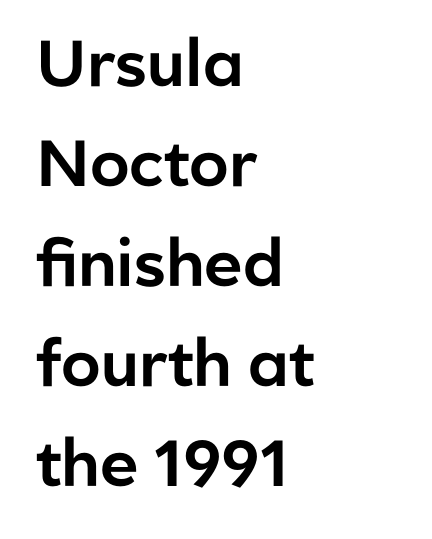
{"serif": "no", "italic": "no", "width": "normal", "stroke_contrast": "low", "x_height": "medium", "monospaced": "no", "underline": "no", "align": "left", "line_spacing": "normal", "line_spacing_ratio": 1.54, "letter_spacing": "normal", "letter_spacing_em": 0.0, "glyph_px": 65}
